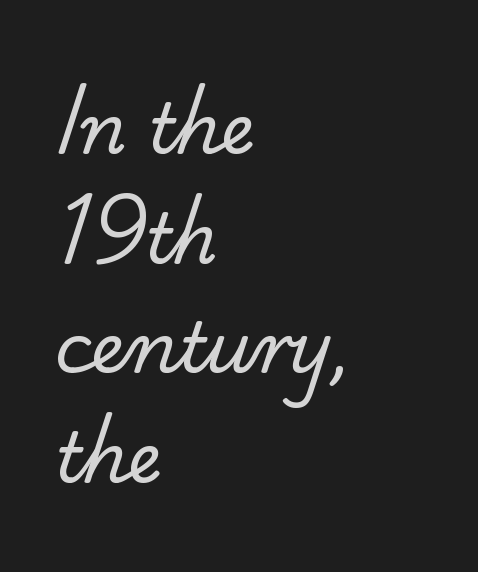
The image shows 69 px regular-weight sans-serif type; set left-aligned, normal line spacing (1.59x), normal letter spacing, not underlined; low stroke contrast and a small x-height.
